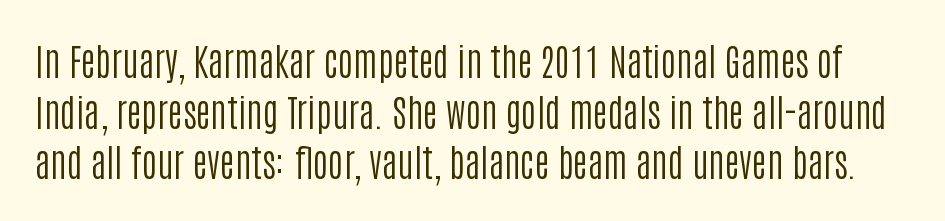
Q: Is the text bold? A: No.
Q: Is the text italic (slanted)? A: No, it is upright.
Q: Is the typeface a serif or a sans-serif typeface? A: Sans-serif.
Q: Is the text underlined? A: No.
Q: Is the spacing between letters normal or unusually wide? A: Normal.
Q: Is the spacing between lines tight, normal or loose? A: Normal.
Q: Width (condensed, normal, or wide)? A: Condensed.
Q: Stroke contrast? A: Low.
Q: x-height? A: Large.
Q: Monospaced? A: No.
